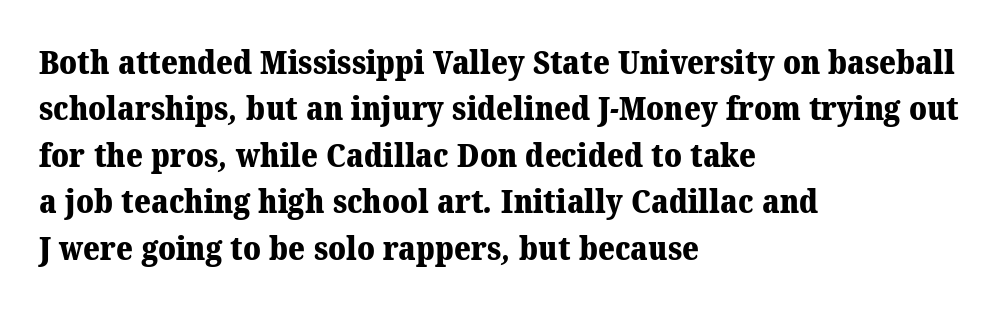
Note the varied advance widths — an 'i' is clearly narrower than an 'm'. Line beginnings align vertically; line endings do not. I'd call this a serif setting — the letters wear small feet. If you measured baseline to baseline, you'd find a middling distance. These lines keep a tight, regular rhythm from letter to letter.
